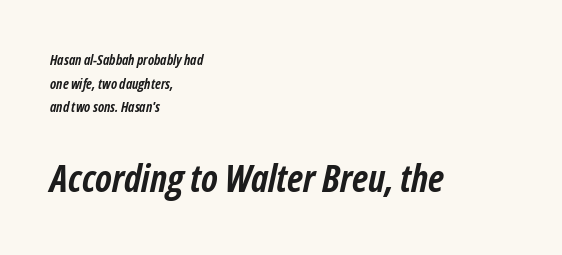
Varying glyph widths throughout — classic text-font behaviour. Teacher's note: observe the even left margin — that is flush-left alignment. Quick note: underline off. Notice how thick the strokes are: this is what a full bold looks like. The text carries the slant typical of an italic or oblique font.
